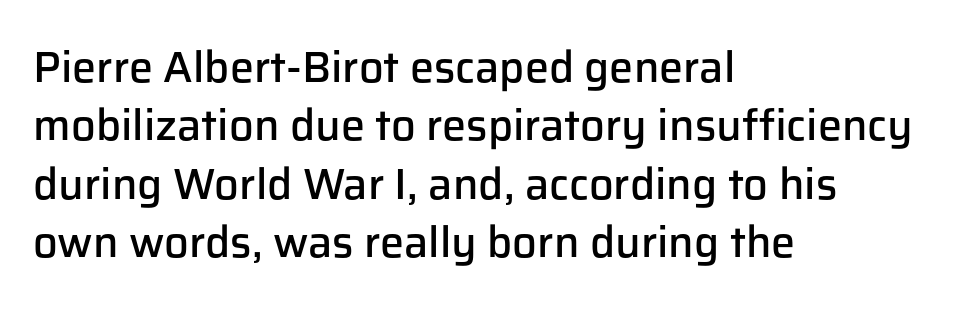
Q: Is the text bold? A: Semi-bold.
Q: Is the text italic (slanted)? A: No, it is upright.
Q: Is the typeface a serif or a sans-serif typeface? A: Sans-serif.
Q: Is the text underlined? A: No.
Q: How is the paragraph aligned? A: Left-aligned.
Q: Is the spacing between letters normal or unusually wide? A: Normal.
Q: Is the spacing between lines tight, normal or loose? A: Normal.
Q: Width (condensed, normal, or wide)? A: Normal.
Q: Stroke contrast? A: Low.
Q: x-height? A: Medium.
Q: Monospaced? A: No.
